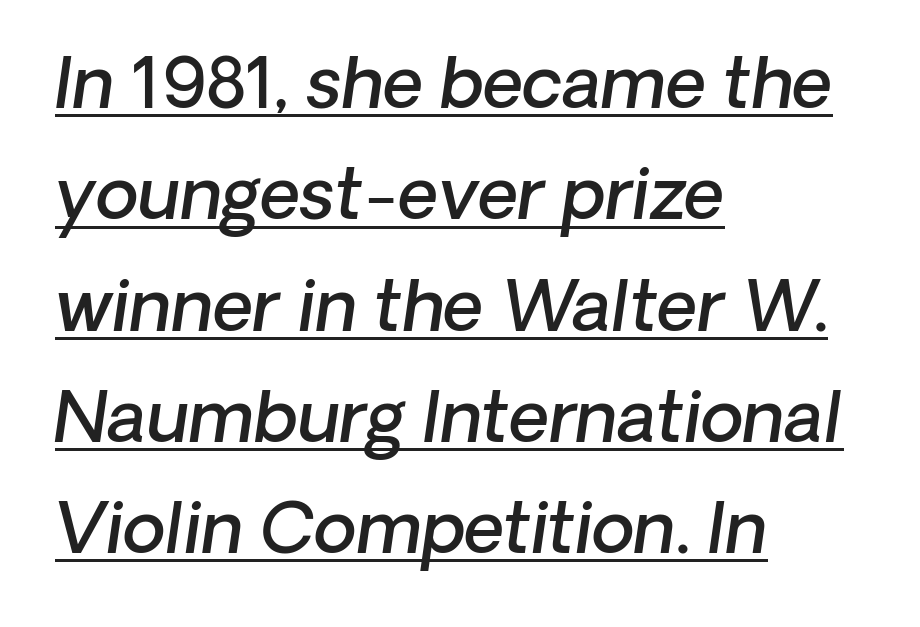
Q: Is the text bold? A: Semi-bold.
Q: Is the typeface a serif or a sans-serif typeface? A: Sans-serif.
Q: Is the text underlined? A: Yes.
Q: How is the paragraph aligned? A: Left-aligned.
Q: Is the spacing between letters normal or unusually wide? A: Normal.
Q: Is the spacing between lines tight, normal or loose? A: Normal.
Q: Width (condensed, normal, or wide)? A: Normal.
Q: Stroke contrast? A: Low.
Q: x-height? A: Medium.
Q: Monospaced? A: No.
